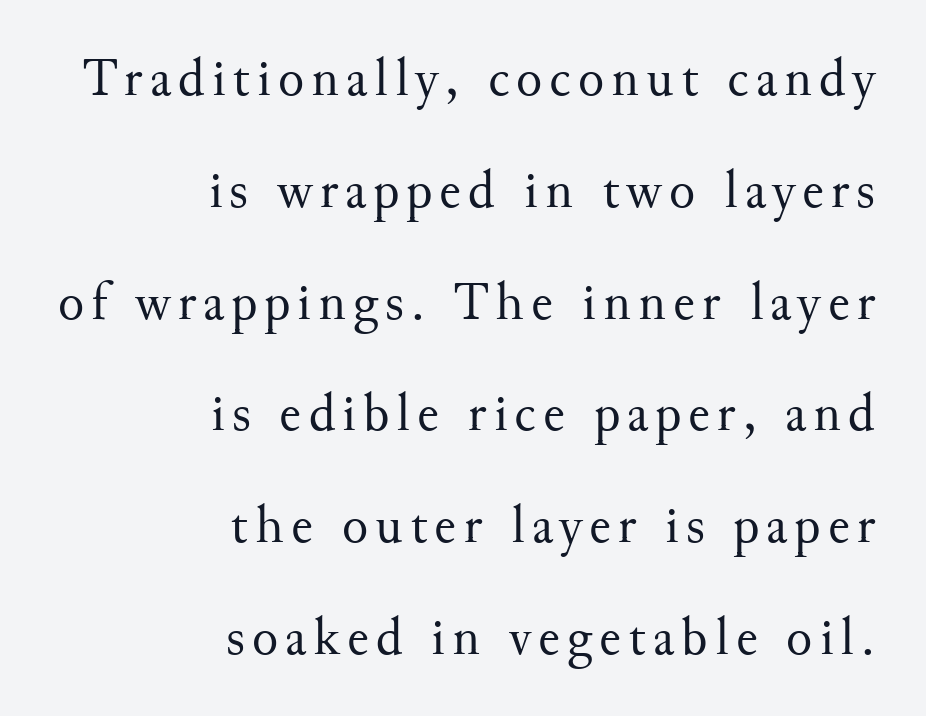
Q: Is the text bold? A: No.
Q: Is the text italic (slanted)? A: No, it is upright.
Q: Is the typeface a serif or a sans-serif typeface? A: Serif.
Q: Is the text underlined? A: No.
Q: How is the paragraph aligned? A: Right-aligned.
Q: Is the spacing between lines tight, normal or loose? A: Loose.
Q: Width (condensed, normal, or wide)? A: Normal.
Q: Stroke contrast? A: Medium.
Q: x-height? A: Small.
Q: Monospaced? A: No.
